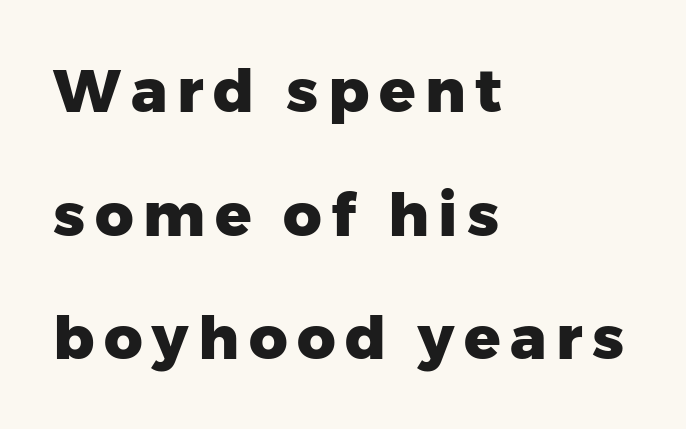
{"serif": "no", "italic": "no", "bold": "yes", "weight": "heavy", "width": "normal", "stroke_contrast": "low", "x_height": "medium", "monospaced": "no", "underline": "no", "align": "left", "line_spacing": "loose", "line_spacing_ratio": 2.06, "glyph_px": 60}
